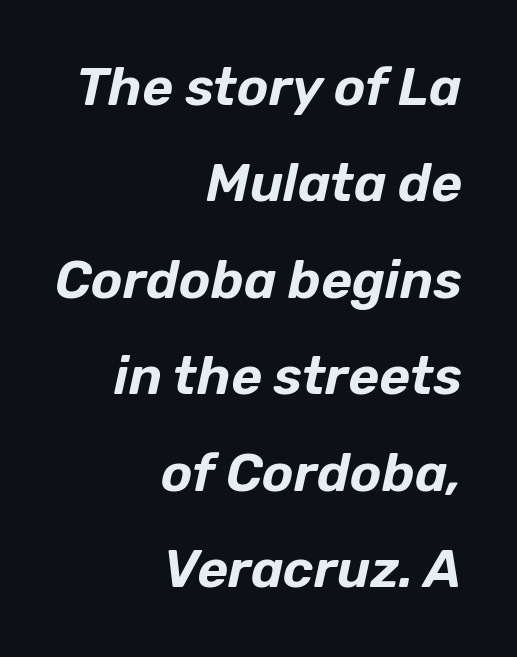
There's an unmistakable incline to the writing here. If you drew a ruler down the right edge, every line would touch it. This sample uses plain, unmodified letter spacing. No word sits above an underline. The letters advance in unequal steps, a hallmark of proportional type.
